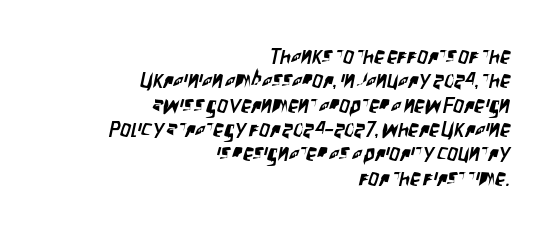
Letter spacing: default. Layout note: lines flush right. Descenders are the only things crossing below the line.
